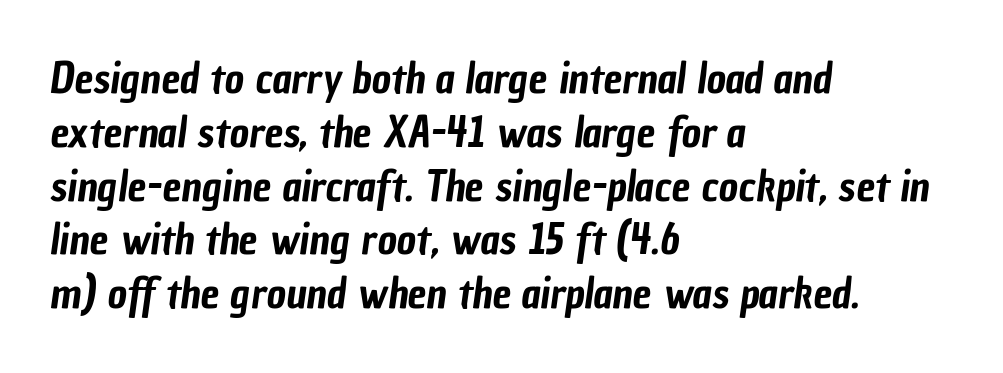
Q: Is the typeface a serif or a sans-serif typeface? A: Sans-serif.
Q: Is the text underlined? A: No.
Q: How is the paragraph aligned? A: Left-aligned.
Q: Is the spacing between letters normal or unusually wide? A: Normal.
Q: Is the spacing between lines tight, normal or loose? A: Normal.
Q: Width (condensed, normal, or wide)? A: Condensed.
Q: Stroke contrast? A: Low.
Q: x-height? A: Medium.
Q: Monospaced? A: No.
